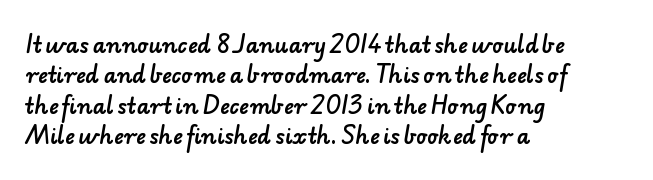
{"underline": "no", "align": "left", "line_spacing": "normal", "line_spacing_ratio": 1.45, "letter_spacing": "normal", "letter_spacing_em": 0.0, "glyph_px": 21}
